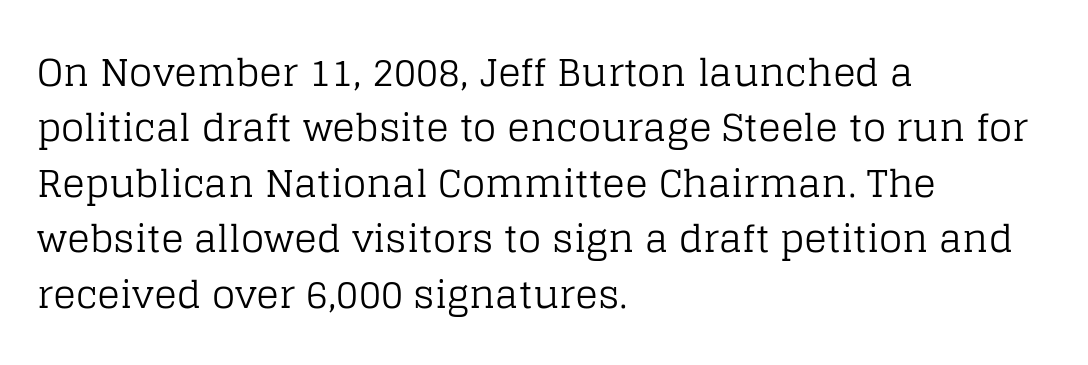
The image shows 38 px regular-weight serif type, upright; set left-aligned, normal line spacing (1.46x), normal letter spacing, not underlined; low stroke contrast and a large x-height.
